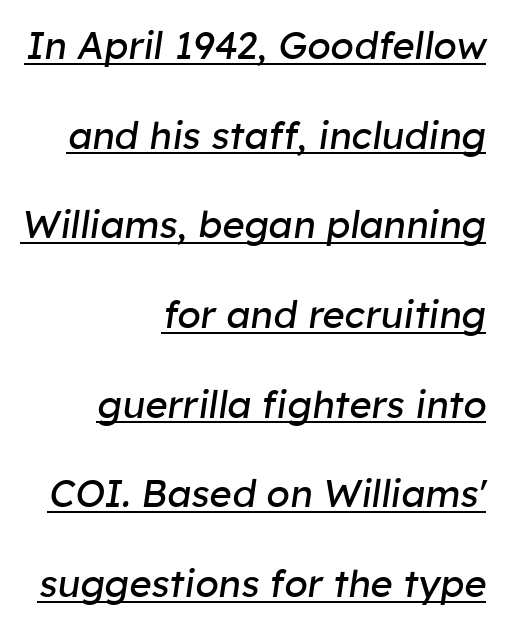
The image shows 38 px regular-weight type, italic (leaning right); set right-aligned, loose line spacing (2.36x), normal letter spacing, underlined; low stroke contrast and a medium x-height.
